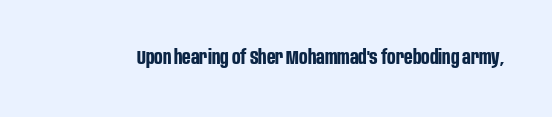
The rendering keeps characters at their native spacing. Underlining? Definitely not there. Nope, not italic — everything's standing straight. Set as a true bold cut, around the 700 mark.
